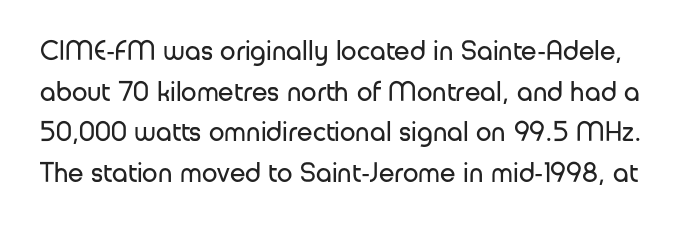
The weight tops out at a normal text grade. Evenly set lines give the paragraph a standard silhouette. The text was rendered using a sans face with plain stroke endings. Think of a printed novel: that variable character pitch is what you see here. These lines were composed using upright roman letters.
